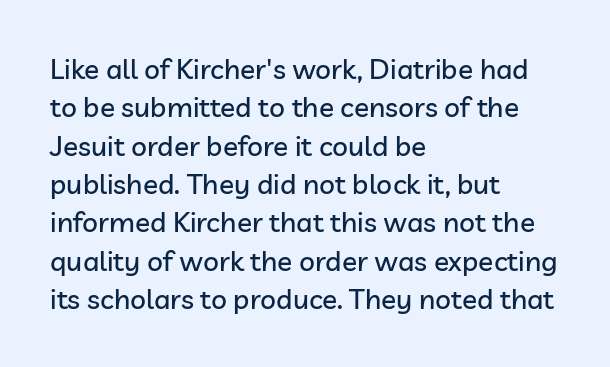
Each letter keeps its own natural width here, so spacing adapts to shape. Just letters on the line, the space beneath them empty. Reading down the column, the eye jumps a familiar distance to each next line. What stands out about the letter spacing? Nothing — it is the standard amount.
